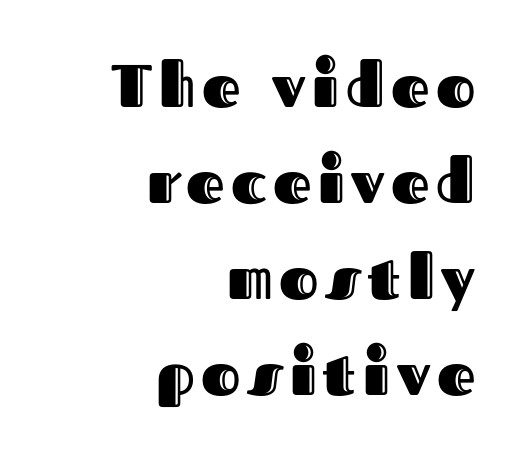
Q: Is the text italic (slanted)? A: No, it is upright.
Q: Is the text underlined? A: No.
Q: How is the paragraph aligned? A: Right-aligned.
Q: Is the spacing between lines tight, normal or loose? A: Normal.
Q: Width (condensed, normal, or wide)? A: Normal.
Q: x-height? A: Medium.
Q: Monospaced? A: No.
